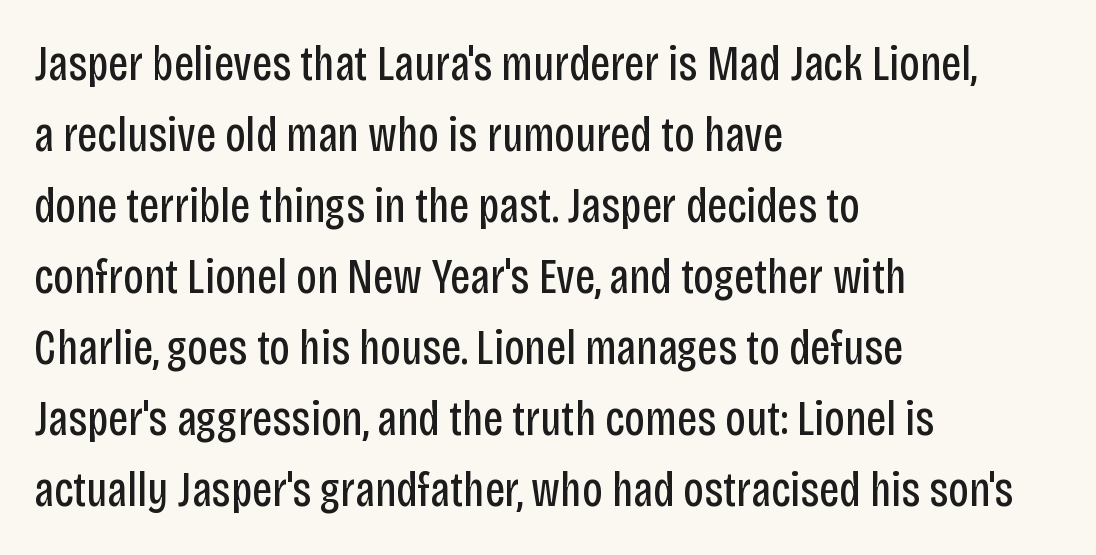
{"serif": "no", "italic": "no", "bold": "no", "weight": "regular", "width": "condensed", "stroke_contrast": "low", "x_height": "large", "monospaced": "no", "underline": "no", "align": "left", "line_spacing": "normal", "line_spacing_ratio": 1.45, "letter_spacing": "normal", "letter_spacing_em": 0.0, "glyph_px": 49}
